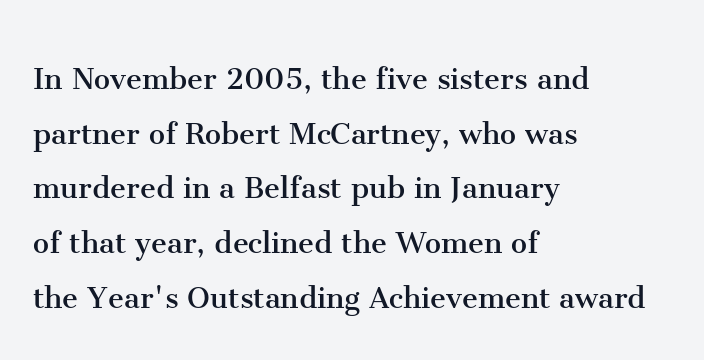
{"serif": "yes", "italic": "no", "bold": "no", "weight": "regular", "width": "normal", "stroke_contrast": "medium", "x_height": "medium", "monospaced": "no", "underline": "no", "align": "left", "line_spacing": "normal", "line_spacing_ratio": 1.52, "letter_spacing": "normal", "letter_spacing_em": 0.0, "glyph_px": 36}
